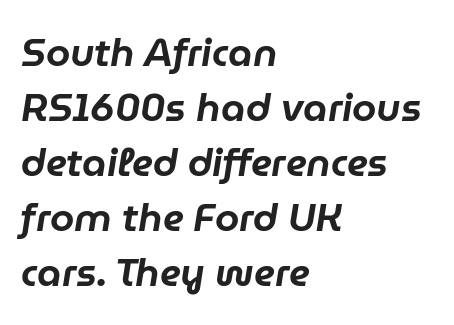
The image shows 39 px text type, italic (leaning right); set left-aligned, normal line spacing (1.41x), normal letter spacing, not underlined; low stroke contrast and a medium x-height.
